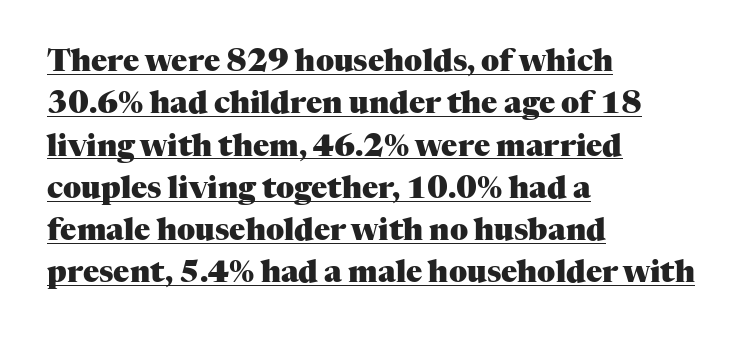
Q: Is the text bold? A: Yes.
Q: Is the text italic (slanted)? A: No, it is upright.
Q: Is the typeface a serif or a sans-serif typeface? A: Serif.
Q: Is the text underlined? A: Yes.
Q: How is the paragraph aligned? A: Left-aligned.
Q: Is the spacing between letters normal or unusually wide? A: Normal.
Q: Is the spacing between lines tight, normal or loose? A: Normal.
Q: Width (condensed, normal, or wide)? A: Normal.
Q: Stroke contrast? A: Medium.
Q: x-height? A: Medium.
Q: Monospaced? A: No.
